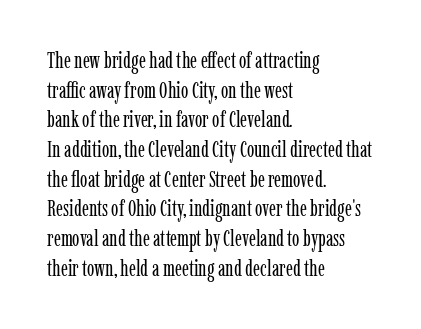
Q: Is the text bold? A: No.
Q: Is the text italic (slanted)? A: No, it is upright.
Q: Is the text underlined? A: No.
Q: How is the paragraph aligned? A: Left-aligned.
Q: Is the spacing between letters normal or unusually wide? A: Normal.
Q: Is the spacing between lines tight, normal or loose? A: Normal.
